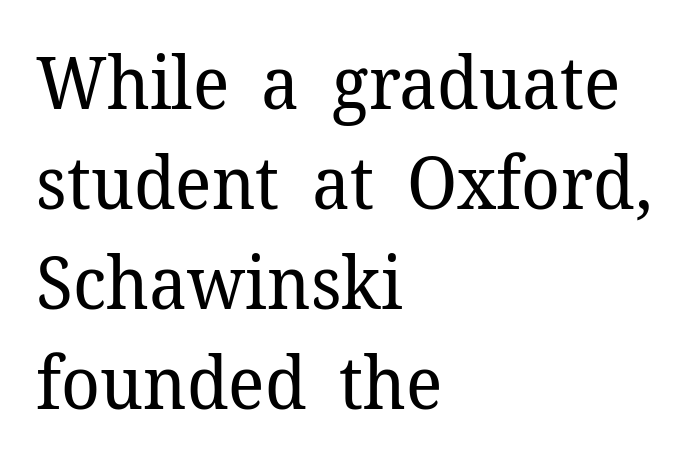
{"serif": "yes", "italic": "no", "bold": "no", "weight": "regular", "width": "normal", "stroke_contrast": "low", "x_height": "medium", "monospaced": "no", "underline": "no", "align": "left", "line_spacing": "normal", "line_spacing_ratio": 1.37, "letter_spacing": "normal", "letter_spacing_em": 0.0, "glyph_px": 73}
